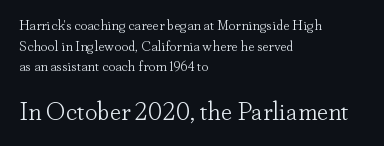
Evenly set lines give the paragraph a standard silhouette. In this sample the second text group is rendered at the bigger scale. When letters stand straight like this, we call the style roman or upright. The typesetter chose a ragged-right arrangement here. Standard letterfit; no display-style spreading of the glyphs. Ink coverage per letter is moderate at most.
